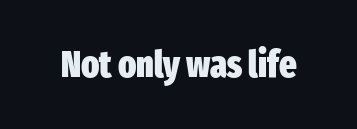
The image shows 37 px heavy, condensed sans-serif type, upright; set normal letter spacing, not underlined; low stroke contrast and a medium x-height.
